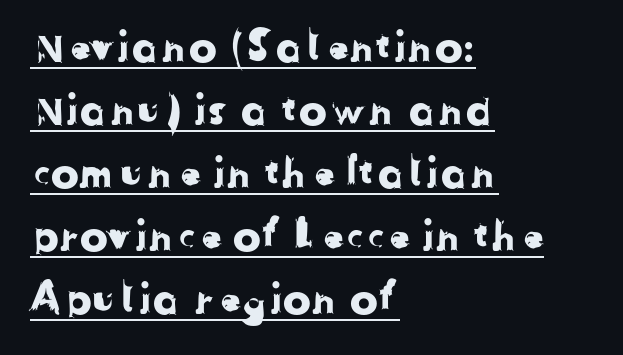
Q: Is the typeface a serif or a sans-serif typeface? A: Sans-serif.
Q: Is the text underlined? A: Yes.
Q: How is the paragraph aligned? A: Left-aligned.
Q: Is the spacing between letters normal or unusually wide? A: Normal.
Q: Is the spacing between lines tight, normal or loose? A: Normal.
Q: Width (condensed, normal, or wide)? A: Normal.
Q: Stroke contrast? A: Low.
Q: x-height? A: Medium.
Q: Monospaced? A: No.
